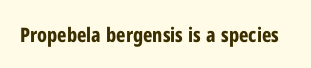
Q: Is the text bold? A: Yes.
Q: Is the text italic (slanted)? A: No, it is upright.
Q: Is the text underlined? A: No.
Q: Is the spacing between letters normal or unusually wide? A: Normal.
